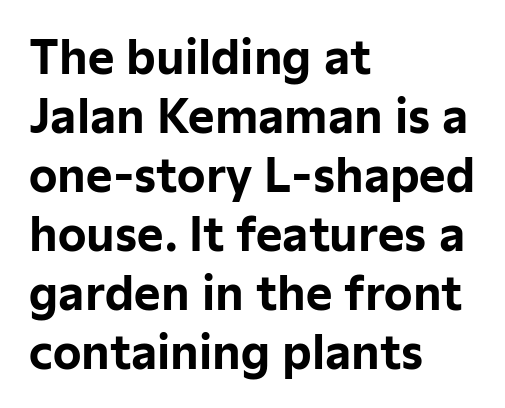
Q: Is the text bold? A: Yes.
Q: Is the text italic (slanted)? A: No, it is upright.
Q: Is the typeface a serif or a sans-serif typeface? A: Sans-serif.
Q: Is the text underlined? A: No.
Q: How is the paragraph aligned? A: Left-aligned.
Q: Is the spacing between letters normal or unusually wide? A: Normal.
Q: Is the spacing between lines tight, normal or loose? A: Normal.
Q: Width (condensed, normal, or wide)? A: Normal.
Q: Stroke contrast? A: Low.
Q: x-height? A: Medium.
Q: Monospaced? A: No.
